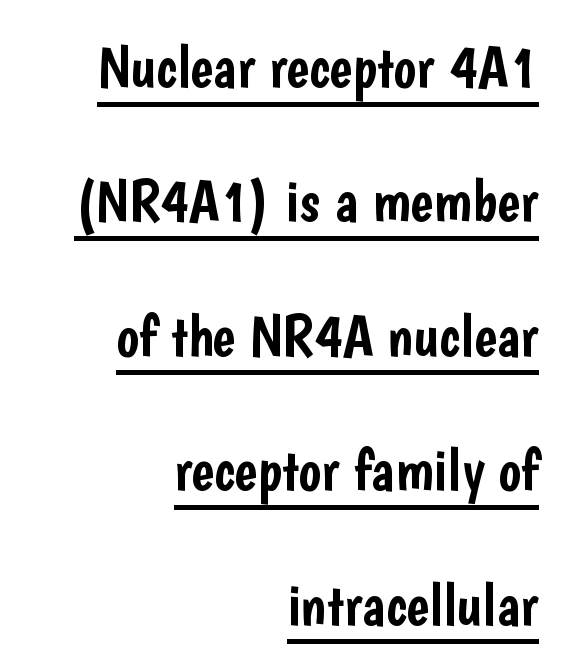
Letterform terminals end flat and unadorned throughout the passage. Inter-character spacing is left at the font's built-in metrics. In terms of posture, this sample is upright. Vertically, the passage feels expansive, rows floating well apart. The typesetter has applied underlining to the passage shown. Does the copy run flush right? Yes — the right margin is perfectly even.
